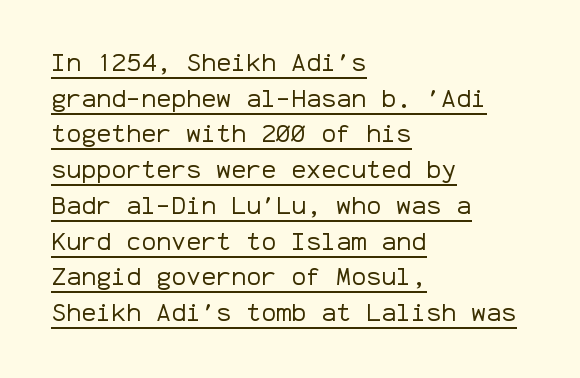
The strokes carry an ordinary text weight at most. Notice how a bar underscores the lettering throughout. The rendering keeps characters at their native spacing. Italic? Not at all — the glyphs are vertical. Regular leading. Horizontal alignment here is leftward, the default for most running prose.
